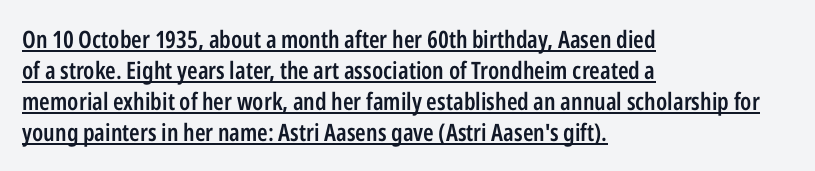
The image shows 24 px text type, upright; set left-aligned, normal line spacing (1.29x), normal letter spacing, underlined.
